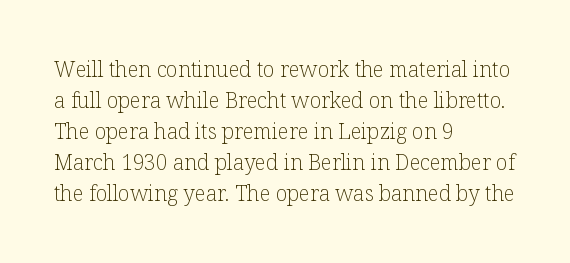
No chunkiness to these letters — they're not bold. The area under the type is left untouched. This rendering uses left alignment, leaving the right contour irregular. The font's upright variant was chosen for this text. Compared with typical body copy, the letter spacing here is the same.
